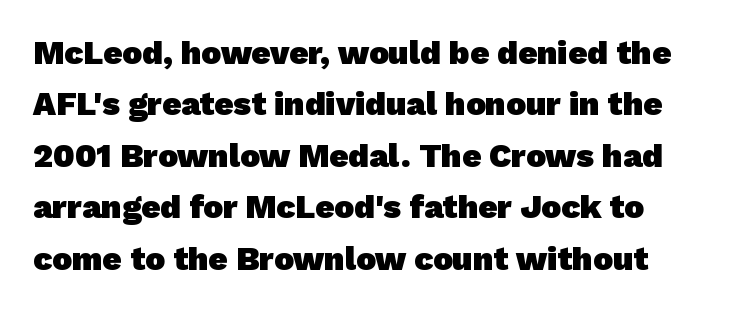
Q: Is the text bold? A: Yes.
Q: Is the typeface a serif or a sans-serif typeface? A: Sans-serif.
Q: Is the text underlined? A: No.
Q: Is the spacing between letters normal or unusually wide? A: Normal.
Q: Is the spacing between lines tight, normal or loose? A: Normal.
Q: Width (condensed, normal, or wide)? A: Normal.
Q: Stroke contrast? A: Low.
Q: x-height? A: Medium.
Q: Monospaced? A: No.
